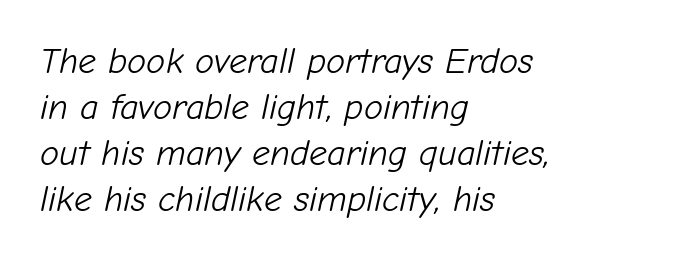
{"italic": "yes", "lean": "right", "slant_degrees": 12, "bold": "no", "weight": "light", "width": "normal", "stroke_contrast": "low", "x_height": "medium", "monospaced": "no", "underline": "no", "align": "left", "line_spacing": "normal", "line_spacing_ratio": 1.28, "letter_spacing": "normal", "letter_spacing_em": 0.0, "glyph_px": 36}
